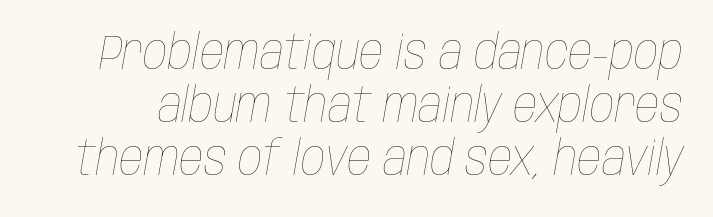
The strokes are not fattened; the text isn't bold. Each word holds together tightly as a unit, with standard inter-letter gaps. Cramped leading. Quick note: italic. Looks like regular typesetting: each glyph gets only the width it needs.
